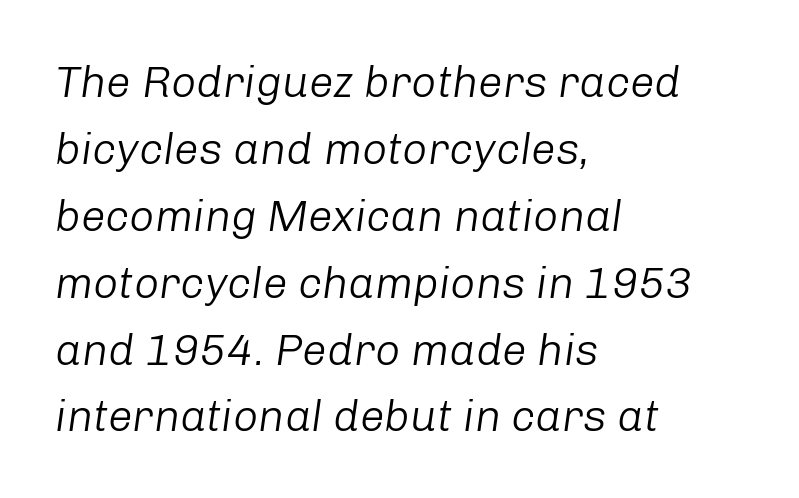
Q: Is the text bold? A: No.
Q: Is the text italic (slanted)? A: Yes, it leans right by about 8 degrees.
Q: Is the text underlined? A: No.
Q: How is the paragraph aligned? A: Left-aligned.
Q: Is the spacing between letters normal or unusually wide? A: Normal.
Q: Is the spacing between lines tight, normal or loose? A: Normal.
Q: Width (condensed, normal, or wide)? A: Normal.
Q: Stroke contrast? A: Low.
Q: x-height? A: Medium.
Q: Monospaced? A: No.
